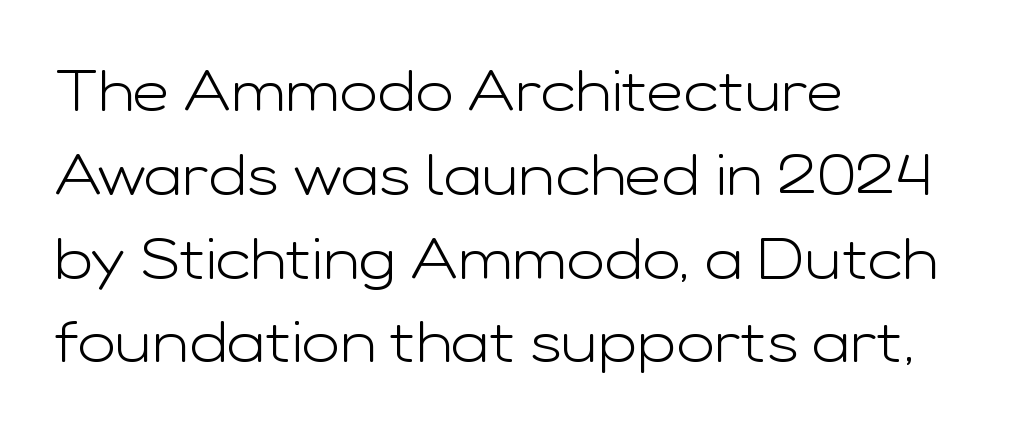
The image shows 57 px light, wide sans-serif type, upright; set left-aligned, normal line spacing (1.47x), normal letter spacing, not underlined; low stroke contrast and a medium x-height.
